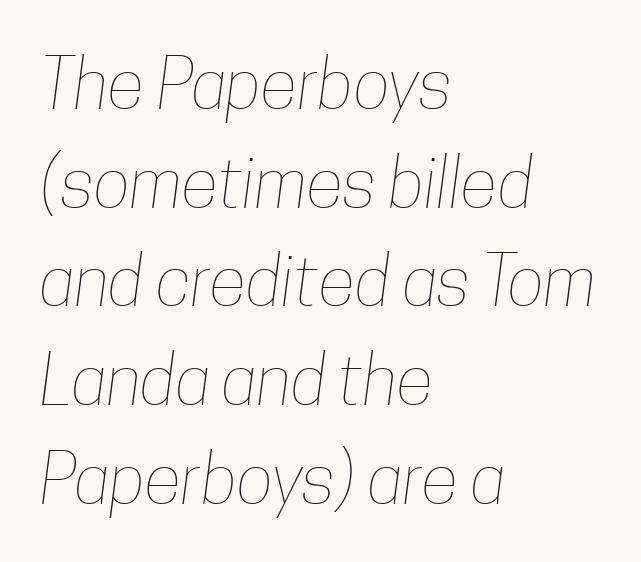
Q: Is the text bold? A: No.
Q: Is the text underlined? A: No.
Q: How is the paragraph aligned? A: Left-aligned.
Q: Is the spacing between letters normal or unusually wide? A: Normal.
Q: Is the spacing between lines tight, normal or loose? A: Normal.
Q: Width (condensed, normal, or wide)? A: Condensed.
Q: Stroke contrast? A: Low.
Q: x-height? A: Medium.
Q: Monospaced? A: No.
